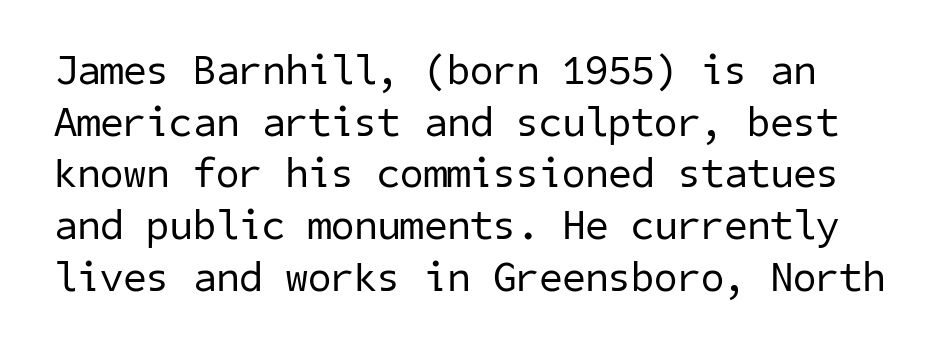
Only glyphs here, with clear space below each row. The characters display no serif detailing; their extremities are plain. The strokes carry an ordinary text weight at most. Does extra space separate the letters? No, they use regular spacing.
